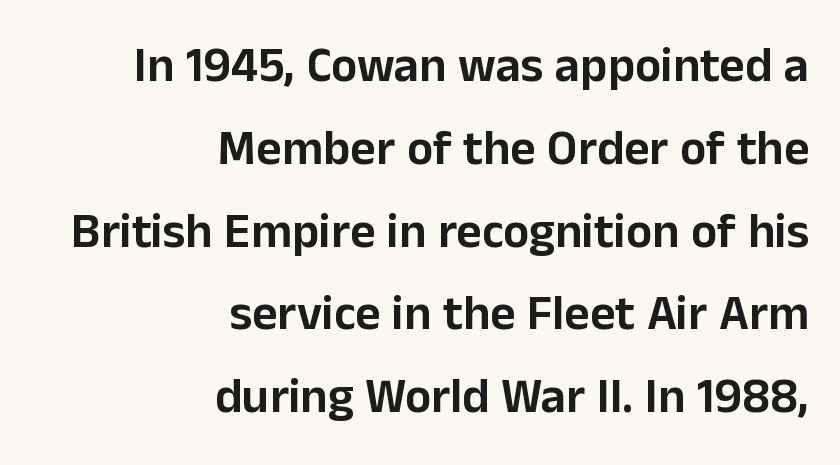
If you drew a ruler down the right edge, every line would touch it. The lines sit at an ordinary, default distance from one another. The rendering keeps characters at their native spacing. This is sans-serif lettering, the kind often seen on screens and signage. A typesetter would call this proportional, since set widths differ per character. This is the regular roman posture of the typeface.
